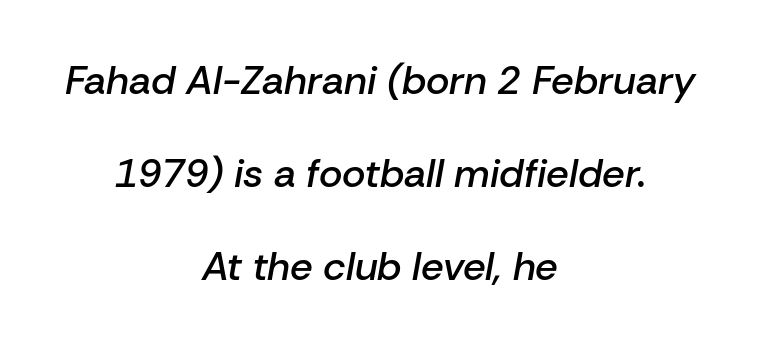
The letters advance in unequal steps, a hallmark of proportional type. The passage shown stacks its lines with a broad gap. The text block is weighted toward neither margin, spreading evenly from the middle. The font's italic variant was chosen for this text.
